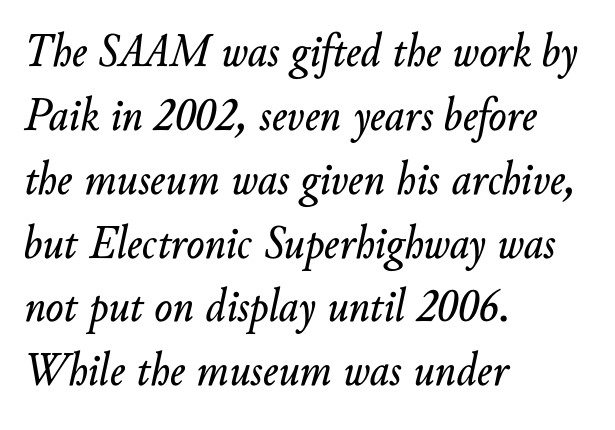
The image shows 48 px text type, italic (leaning right); set left-aligned, normal line spacing (1.33x), normal letter spacing, not underlined; low stroke contrast and a small x-height.
